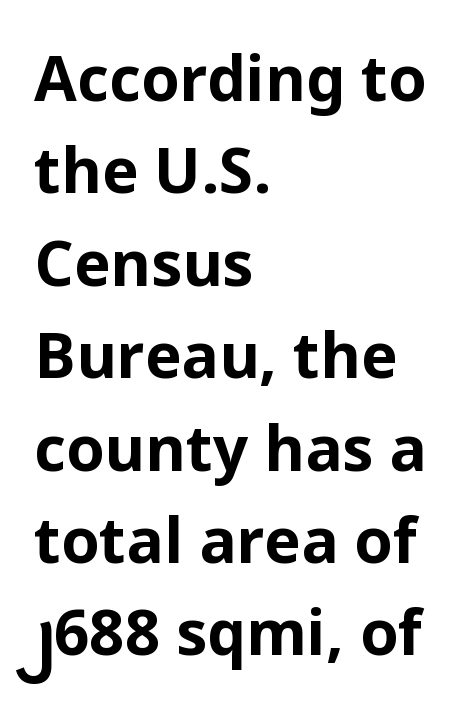
Posture: straight, roman, zero tilt. To sum up the face: it is a sans, with no serifs. Proportional: the letters do not fall into vertical columns. Line starts are locked; line ends wander.
